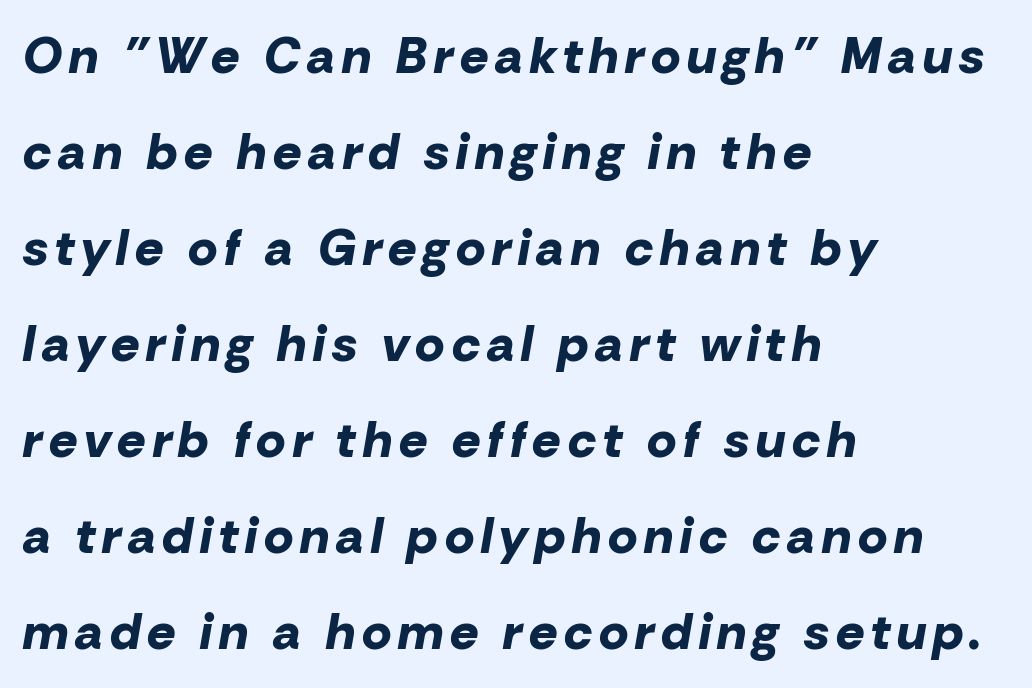
{"italic": "yes", "lean": "right", "slant_degrees": 10, "bold": "yes", "weight": "bold", "width": "normal", "stroke_contrast": "low", "x_height": "medium", "monospaced": "no", "underline": "no", "align": "left", "line_spacing": "loose", "line_spacing_ratio": 1.92, "glyph_px": 50}
